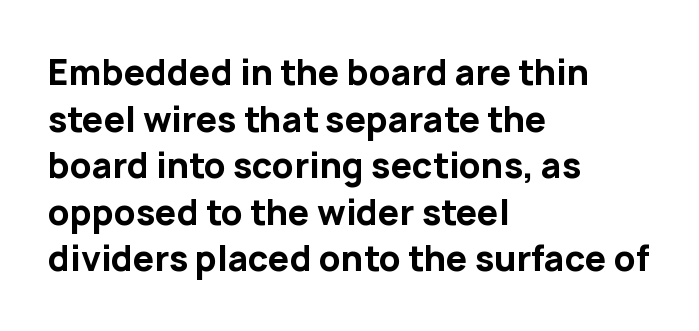
The typeface chosen for these lines omits serifs. The designer left line spacing at the default. The strokes are fattened all the way to bold. Think of a printed novel: that variable character pitch is what you see here. The ragged edge is on the right, which tells us the setting is flush left.
